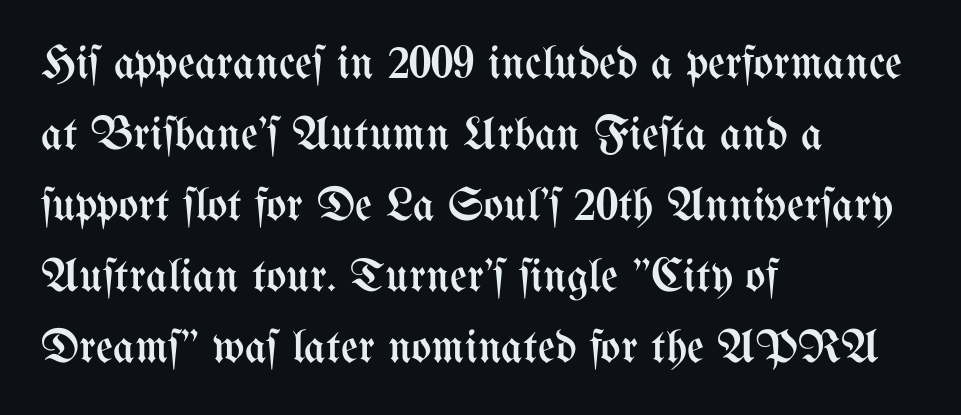
{"italic": "no", "bold": "no", "weight": "regular", "width": "condensed", "stroke_contrast": "medium", "x_height": "medium", "monospaced": "no", "underline": "no", "align": "left", "line_spacing": "normal", "line_spacing_ratio": 1.51, "letter_spacing": "normal", "letter_spacing_em": 0.0, "glyph_px": 47}
